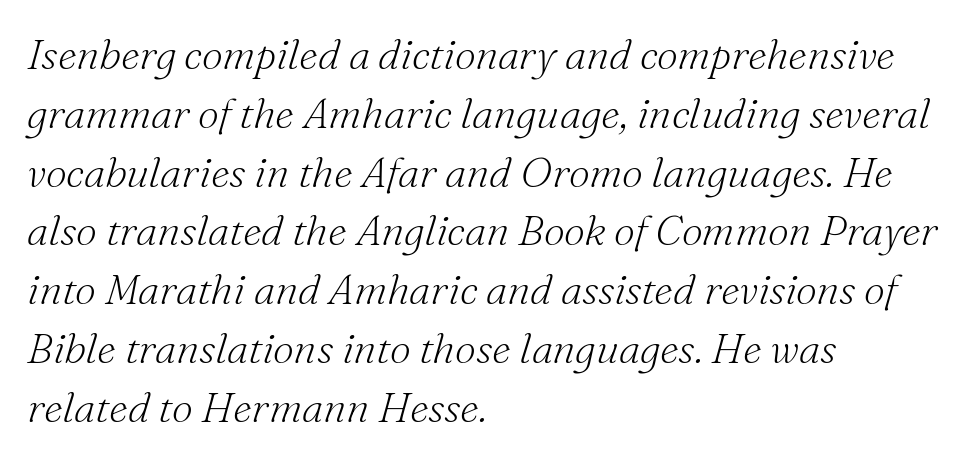
A normal amount of white space separates one row of letters from the next. Letterform terminals end in serifs throughout the passage. Heft: none added — not bold. These lines were composed using italics.
